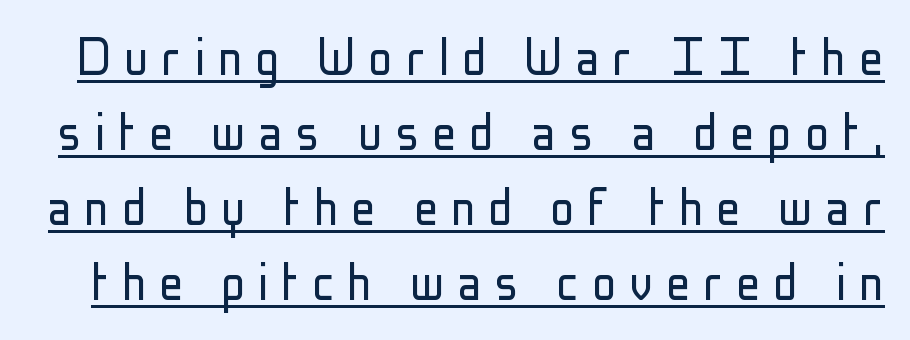
Characters remain perfectly vertical along every line. Underlining? Definitely there. Weight: in the light-to-regular range. I'd call this a sans setting — the letters go barefoot. The horizontal fit of the characters is loose and conspicuously gappy. Think of a printed novel: that variable character pitch is what you see here.
